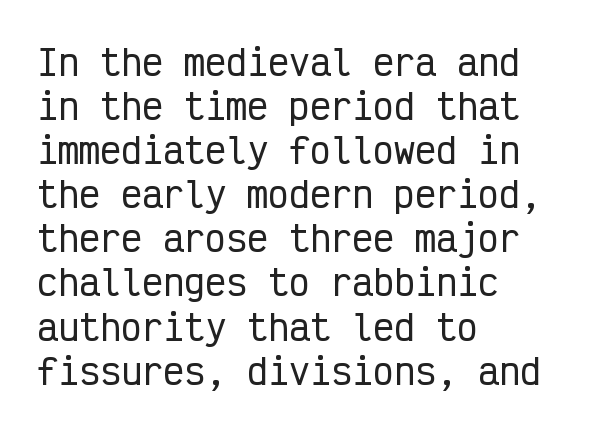
Q: Is the text italic (slanted)? A: No, it is upright.
Q: Is the typeface a serif or a sans-serif typeface? A: Sans-serif.
Q: Is the text underlined? A: No.
Q: How is the paragraph aligned? A: Left-aligned.
Q: Is the spacing between letters normal or unusually wide? A: Normal.
Q: Is the spacing between lines tight, normal or loose? A: Normal.
Q: Width (condensed, normal, or wide)? A: Condensed.
Q: Stroke contrast? A: Low.
Q: x-height? A: Medium.
Q: Monospaced? A: Yes.
